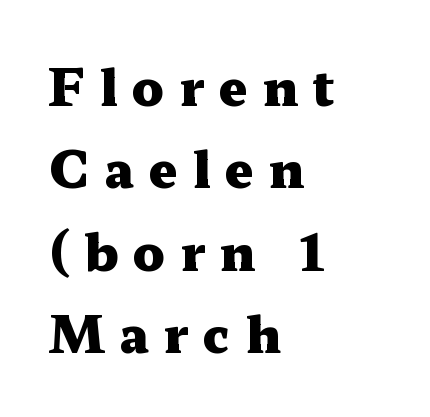
The image shows 50 px heavy, wide serif type, upright; set left-aligned, normal line spacing (1.65x), unusually wide letter spacing (+0.3 em), not underlined; medium stroke contrast and a medium x-height.
